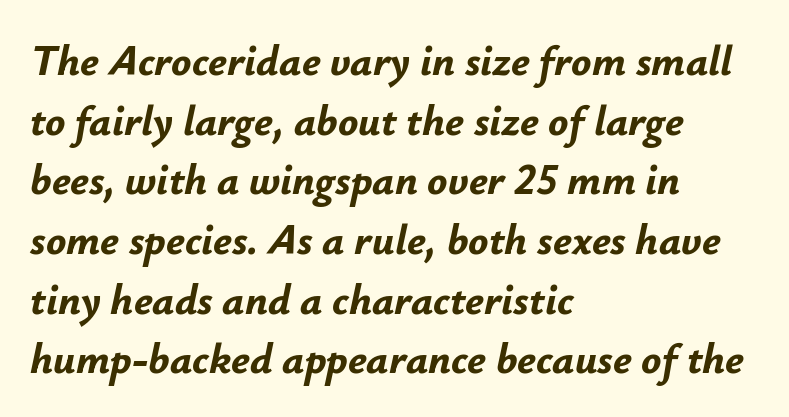
A bare baseline throughout the passage. Reading down the block, your eye returns to a fixed left position each line. The face used here is rendered with its standard letterfit. Here the designer chose a conventional face with non-uniform glyph widths. Characters are canted at an angle relative to the baseline's perpendicular.
